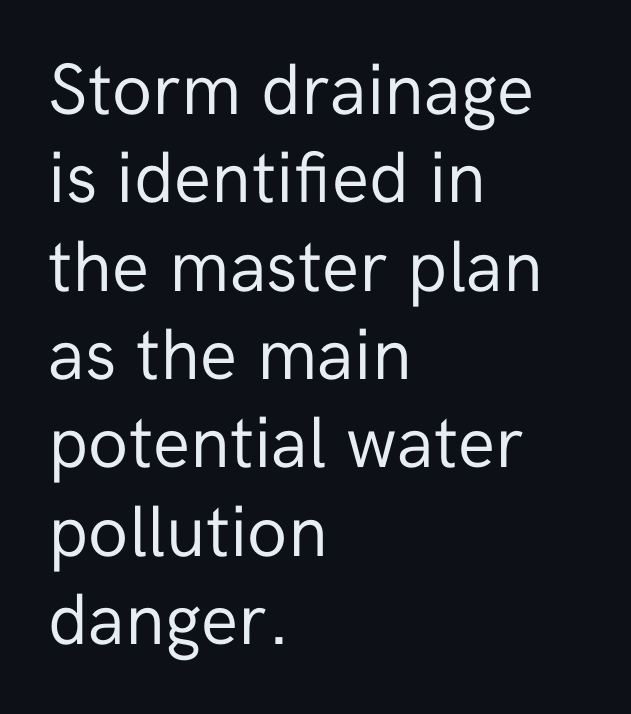
{"serif": "no", "italic": "no", "bold": "no", "weight": "regular", "width": "normal", "stroke_contrast": "low", "x_height": "medium", "monospaced": "no", "underline": "no", "align": "left", "line_spacing_ratio": 1.21, "letter_spacing": "normal", "letter_spacing_em": 0.0, "glyph_px": 73}
